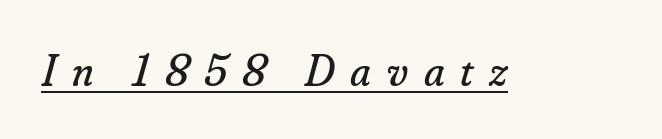
{"serif": "yes", "italic": "yes", "lean": "right", "slant_degrees": 16, "bold": "no", "weight": "regular", "width": "normal", "stroke_contrast": "low", "x_height": "small", "monospaced": "no", "underline": "yes", "letter_spacing": "wide", "letter_spacing_em": 0.35, "glyph_px": 45}
